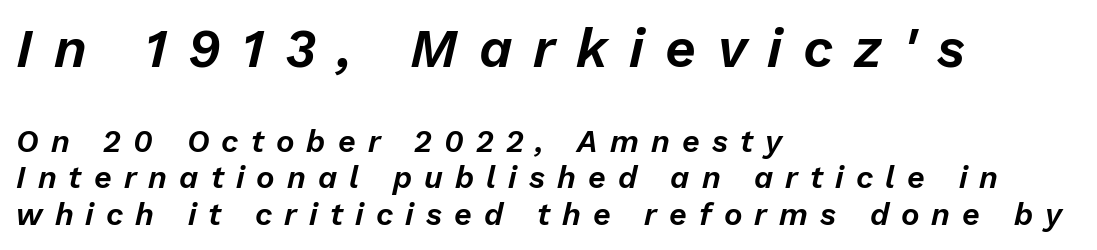
The initial chunk of copy outweighs the following chunk in type size. A clean baseline with only descenders dipping below it. Emphasis-style slanted type is in use. This rendering uses left alignment, leaving the right contour irregular. What stands out about the letter spacing? Its width — letters are far apart.
